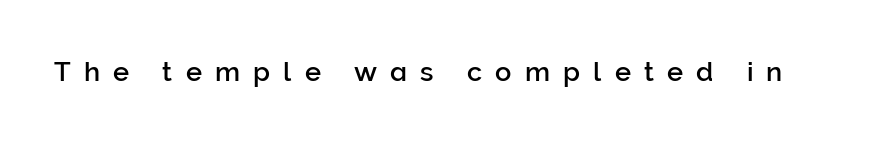
The image shows 27 px text type, upright; set unusually wide letter spacing (+0.49 em), not underlined.
